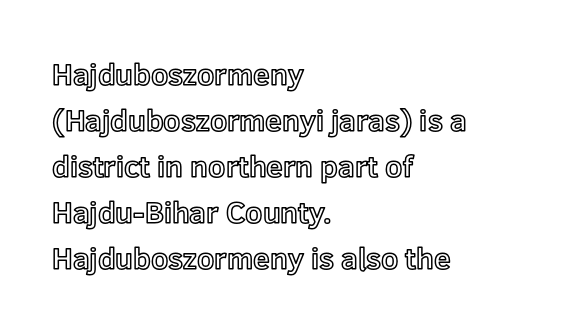
The specimen omits any rule beneath the text block's lines. Whoever set this chose a conventional vertical rhythm. The ragged edge is on the right, which tells us the setting is flush left. Think of a printed novel: that variable character pitch is what you see here. It's the straight-up-and-down kind of type. Nothing unusual about the tracking: characters are spaced as the font intends.
